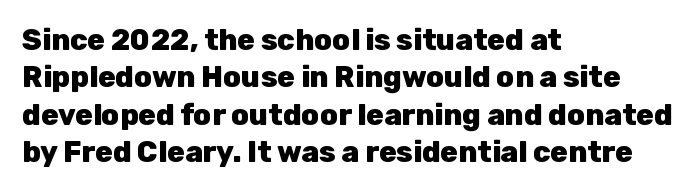
Q: Is the text bold? A: Yes.
Q: Is the text italic (slanted)? A: No, it is upright.
Q: Is the typeface a serif or a sans-serif typeface? A: Sans-serif.
Q: Is the text underlined? A: No.
Q: How is the paragraph aligned? A: Left-aligned.
Q: Is the spacing between letters normal or unusually wide? A: Normal.
Q: Is the spacing between lines tight, normal or loose? A: Normal.
Q: Width (condensed, normal, or wide)? A: Normal.
Q: Stroke contrast? A: Low.
Q: x-height? A: Medium.
Q: Monospaced? A: No.
